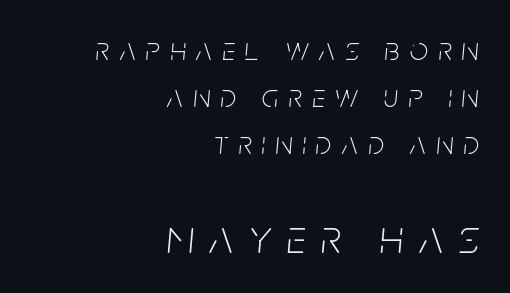
{"italic": "yes", "lean": "right", "slant_degrees": 5, "bold": "no", "weight": "light", "width": "condensed", "stroke_contrast": "low", "x_height": "large", "monospaced": "no", "underline": "no", "align": "right", "line_spacing": "normal", "line_spacing_ratio": 1.47, "letter_spacing": "wide", "letter_spacing_em": 0.32, "larger_block": "second", "size_ratio": 1.5, "glyph_px": 48}
